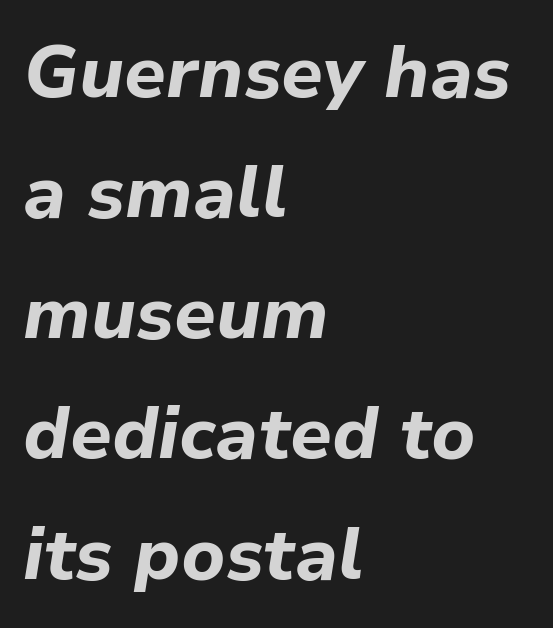
The image shows 73 px bold type, italic (leaning right); set left-aligned, normal line spacing (1.65x), normal letter spacing, not underlined; low stroke contrast and a medium x-height.
